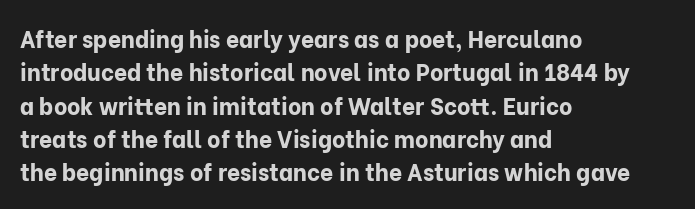
{"italic": "no", "bold": "yes", "underline": "no", "align": "left", "line_spacing": "normal", "line_spacing_ratio": 1.45, "letter_spacing": "normal", "letter_spacing_em": 0.0, "glyph_px": 23}
